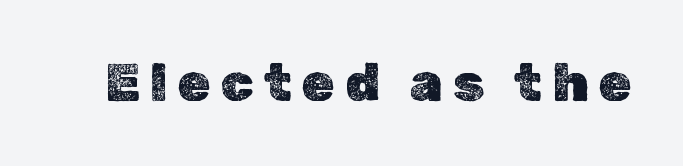
Q: Is the text italic (slanted)? A: No, it is upright.
Q: Is the text underlined? A: No.
Q: Width (condensed, normal, or wide)? A: Normal.
Q: x-height? A: Medium.
Q: Monospaced? A: No.
